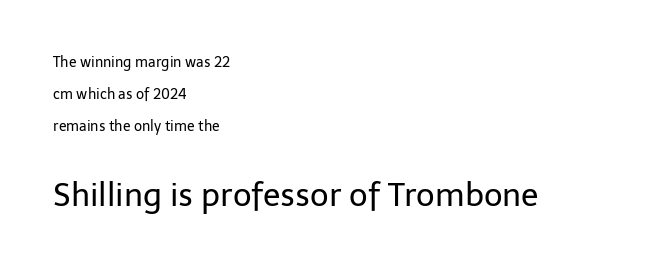
{"serif": "no", "italic": "no", "bold": "no", "weight": "regular", "width": "normal", "stroke_contrast": "low", "x_height": "medium", "monospaced": "no", "underline": "no", "align": "left", "line_spacing": "loose", "line_spacing_ratio": 2.3, "letter_spacing": "normal", "letter_spacing_em": 0.0, "larger_block": "second", "size_ratio": 2.29, "glyph_px": 32}
